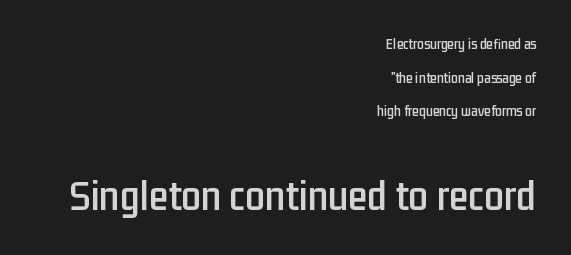
{"serif": "no", "italic": "no", "width": "condensed", "stroke_contrast": "low", "x_height": "medium", "monospaced": "no", "underline": "no", "align": "right", "line_spacing": "loose", "line_spacing_ratio": 2.25, "letter_spacing": "normal", "letter_spacing_em": 0.0, "larger_block": "second", "size_ratio": 2.93, "glyph_px": 44}
